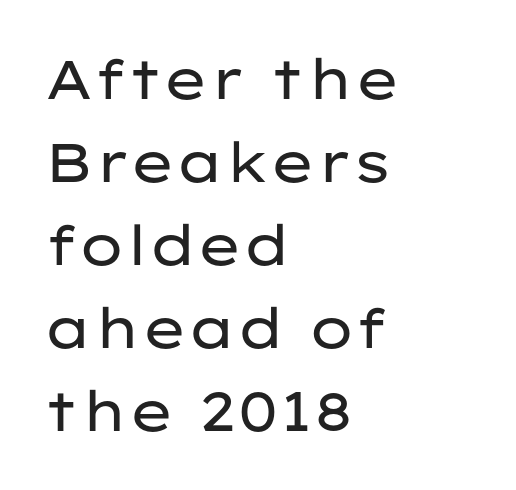
{"serif": "no", "italic": "no", "bold": "no", "weight": "regular", "width": "wide", "stroke_contrast": "low", "x_height": "medium", "monospaced": "no", "underline": "no", "align": "left", "line_spacing": "normal", "line_spacing_ratio": 1.51, "letter_spacing": "normal", "letter_spacing_em": 0.0, "glyph_px": 55}
